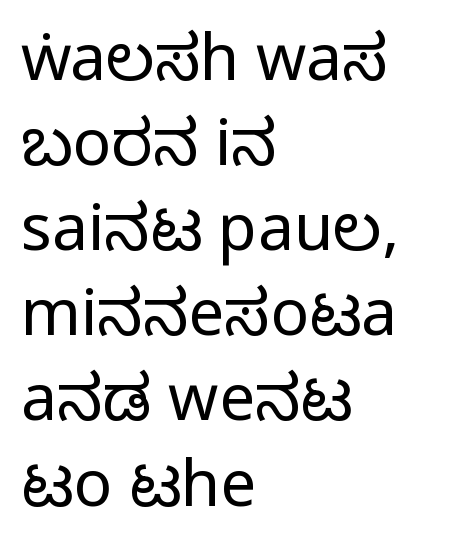
Q: Is the text bold? A: No.
Q: Is the text italic (slanted)? A: No, it is upright.
Q: Is the typeface a serif or a sans-serif typeface? A: Sans-serif.
Q: Is the text underlined? A: No.
Q: How is the paragraph aligned? A: Left-aligned.
Q: Is the spacing between letters normal or unusually wide? A: Normal.
Q: Is the spacing between lines tight, normal or loose? A: Normal.
Q: Width (condensed, normal, or wide)? A: Condensed.
Q: Stroke contrast? A: Low.
Q: x-height? A: Large.
Q: Monospaced? A: No.
